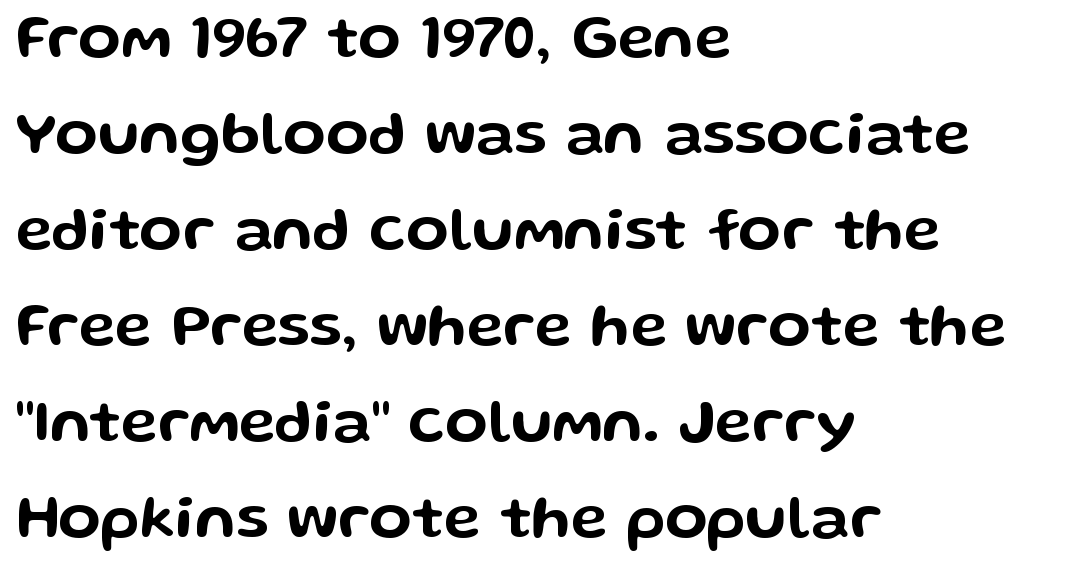
Spacing between characters is what you'd get straight out of the box. Character widths vary here, with narrow letters taking less room than wide ones. The text block is weighted toward the left margin, trailing off unevenly rightward. Only glyphs here, with clear space below each row. Posture: straight, roman, zero tilt. Whoever set this chose a conventional vertical rhythm.
